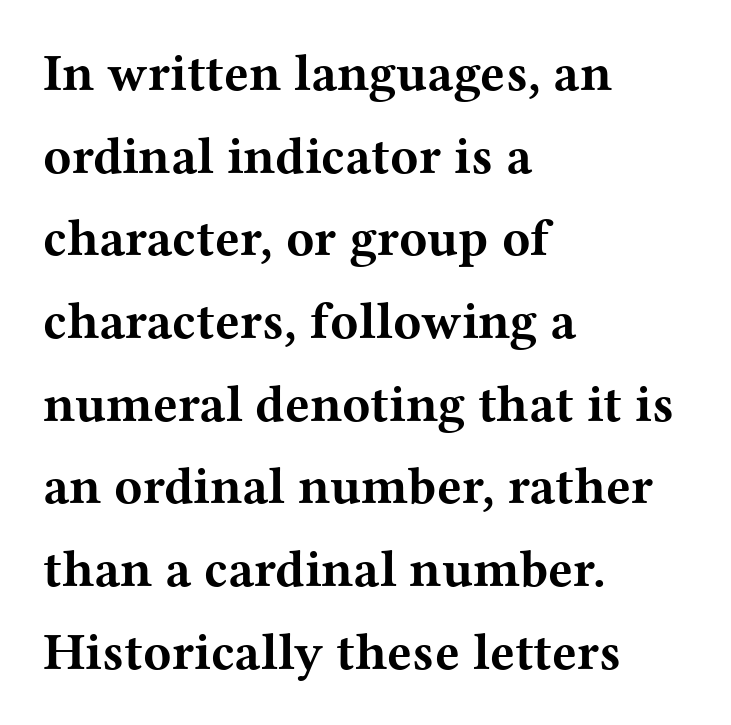
Q: Is the text bold? A: Yes.
Q: Is the text italic (slanted)? A: No, it is upright.
Q: Is the typeface a serif or a sans-serif typeface? A: Serif.
Q: Is the text underlined? A: No.
Q: How is the paragraph aligned? A: Left-aligned.
Q: Is the spacing between letters normal or unusually wide? A: Normal.
Q: Is the spacing between lines tight, normal or loose? A: Normal.
Q: Width (condensed, normal, or wide)? A: Wide.
Q: Stroke contrast? A: Medium.
Q: x-height? A: Medium.
Q: Monospaced? A: No.
